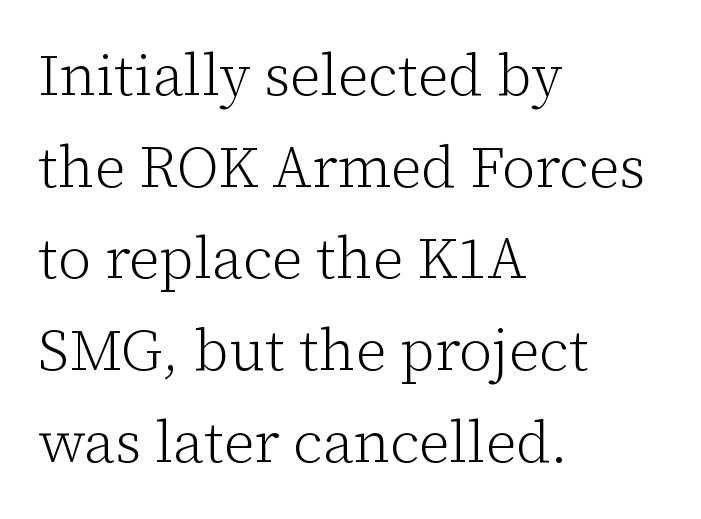
The image shows 58 px light serif type, upright; set left-aligned, normal line spacing (1.58x), normal letter spacing, not underlined; low stroke contrast and a medium x-height.
